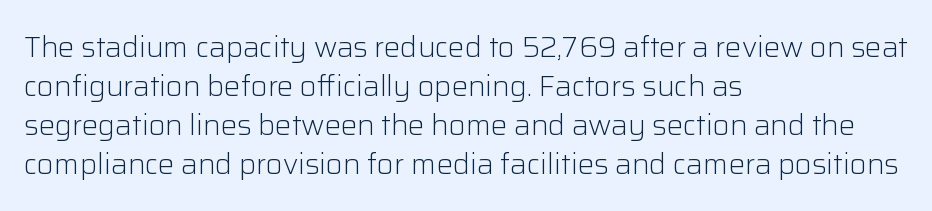
The image shows 29 px light sans-serif type, upright; set left-aligned, normal line spacing (1.34x), normal letter spacing, not underlined; low stroke contrast and a medium x-height.
